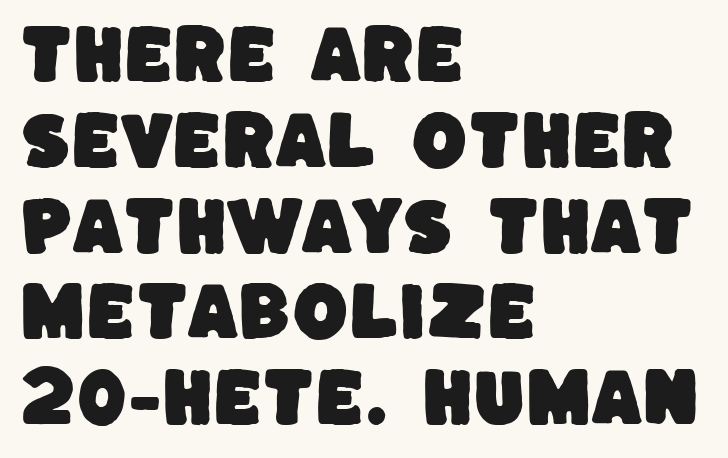
Just letters on the line, the space beneath them empty. Inter-character spacing is left at the font's built-in metrics. Typographically, this falls in the sans-serif category. Short and long lines alike share a common starting point at left. This block has exactly the height ordinary leading produces.
